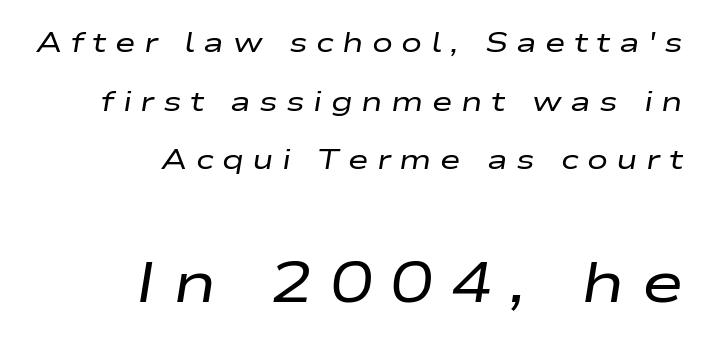
The image shows 57 px regular-weight, wide type, italic (leaning right); set right-aligned, loose line spacing (2.09x), unusually wide letter spacing (+0.3 em), not underlined; the second (bottom) block is 2.04x larger; low stroke contrast and a medium x-height.
